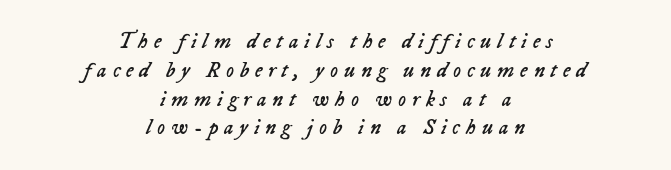
The image shows 22 px text type, italic (leaning right); set centered, normal line spacing (1.31x), unusually wide letter spacing (+0.26 em), not underlined.
